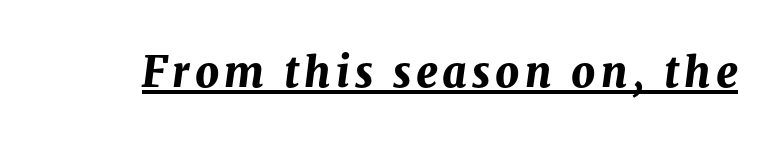
{"italic": "yes", "lean": "right", "slant_degrees": 8, "bold": "yes", "weight": "bold", "width": "normal", "stroke_contrast": "medium", "x_height": "medium", "monospaced": "no", "underline": "yes", "glyph_px": 42}
